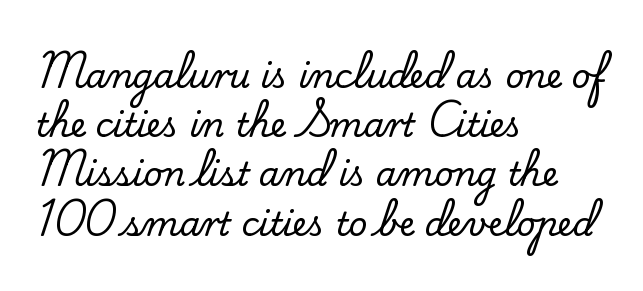
Character widths vary here, with narrow letters taking less room than wide ones. Layout note: lines flush left. The strip under each line holds only bare page. Leading: standard.
